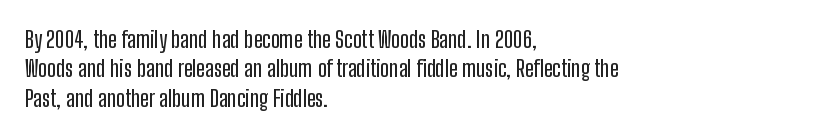
One-word summary of the alignment: left. Posture: vertical. The tracking reads as untouched default to a designer's eye. Each row of text sits above clean, open space. Does the leading feel generous? No, just average.
